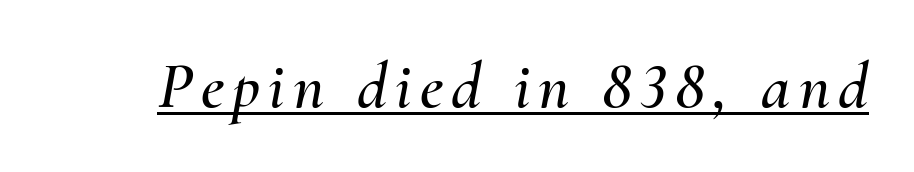
Notice how the stems are inclined rather than vertical — that's the hallmark of italics. Think of a printed novel: that variable character pitch is what you see here. The string is rendered with underlining switched on.
